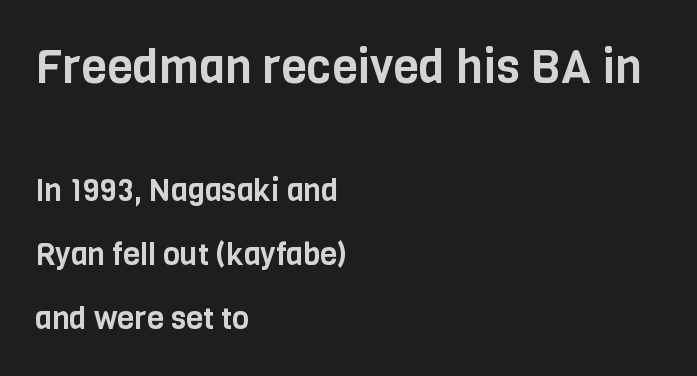
Q: Is the text italic (slanted)? A: No, it is upright.
Q: Is the typeface a serif or a sans-serif typeface? A: Sans-serif.
Q: Is the text underlined? A: No.
Q: How is the paragraph aligned? A: Left-aligned.
Q: Is the spacing between letters normal or unusually wide? A: Normal.
Q: Is the spacing between lines tight, normal or loose? A: Loose.
Q: Which block of text is set in a larger size, the first (top) or the second (bottom)? A: The first (top) one.
Q: Width (condensed, normal, or wide)? A: Condensed.
Q: Stroke contrast? A: Low.
Q: x-height? A: Large.
Q: Monospaced? A: No.
